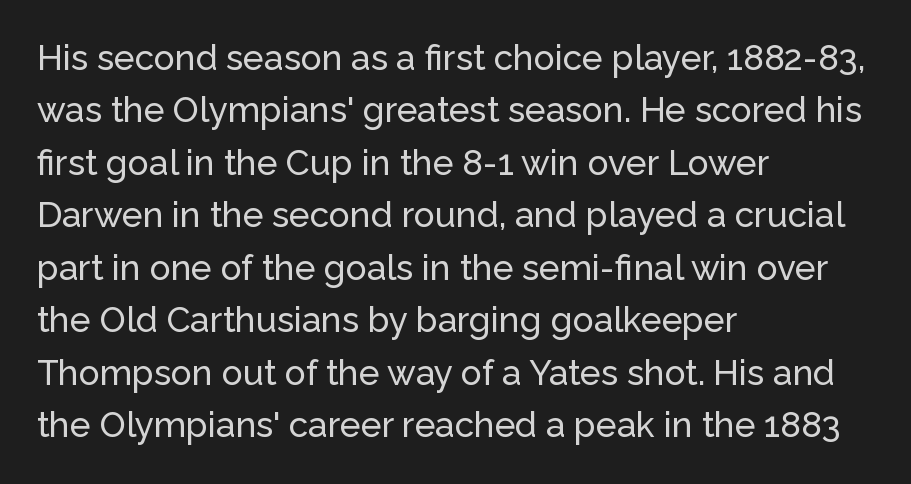
Q: Is the text italic (slanted)? A: No, it is upright.
Q: Is the typeface a serif or a sans-serif typeface? A: Sans-serif.
Q: Is the text underlined? A: No.
Q: How is the paragraph aligned? A: Left-aligned.
Q: Is the spacing between letters normal or unusually wide? A: Normal.
Q: Is the spacing between lines tight, normal or loose? A: Normal.
Q: Width (condensed, normal, or wide)? A: Normal.
Q: Stroke contrast? A: Low.
Q: x-height? A: Medium.
Q: Monospaced? A: No.
